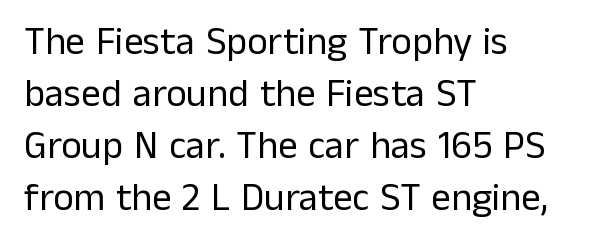
Q: Is the text bold? A: No.
Q: Is the text italic (slanted)? A: No, it is upright.
Q: Is the typeface a serif or a sans-serif typeface? A: Sans-serif.
Q: Is the text underlined? A: No.
Q: How is the paragraph aligned? A: Left-aligned.
Q: Is the spacing between letters normal or unusually wide? A: Normal.
Q: Is the spacing between lines tight, normal or loose? A: Normal.
Q: Width (condensed, normal, or wide)? A: Normal.
Q: Stroke contrast? A: Low.
Q: x-height? A: Medium.
Q: Monospaced? A: No.
